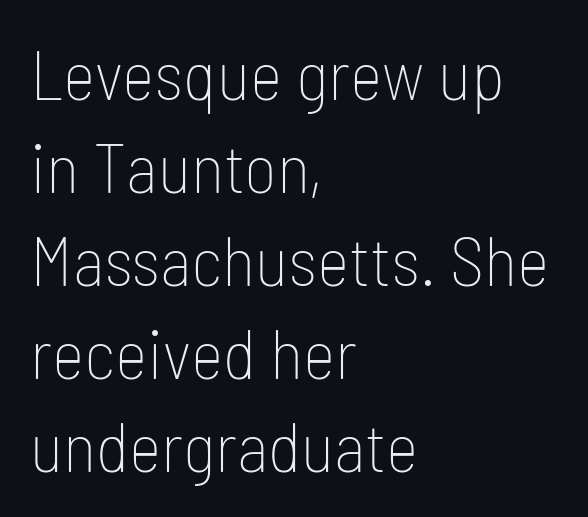
Stems and bowls with no extra thickness — not bold. This rendering employs a face without finishing strokes, i.e., a sans-serif. You could call the tracking neutral — neither tight nor loose. Posture: vertical. Caption: multi-line text, flush left, ragged right. Think of a printed novel: that variable character pitch is what you see here.
